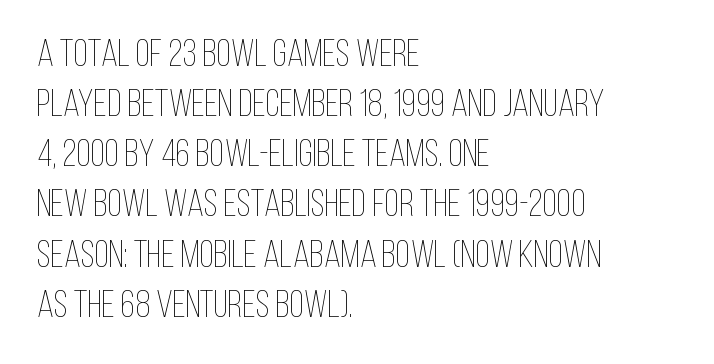
Only glyphs here, with clear space below each row. Words appear dense and cohesive because spacing is normal. Think standard paragraph weight, or any step lighter than that. The lettering stays uniformly vertical, giving the passage a roman look. Note the varied advance widths — an 'i' is clearly narrower than an 'm'.
